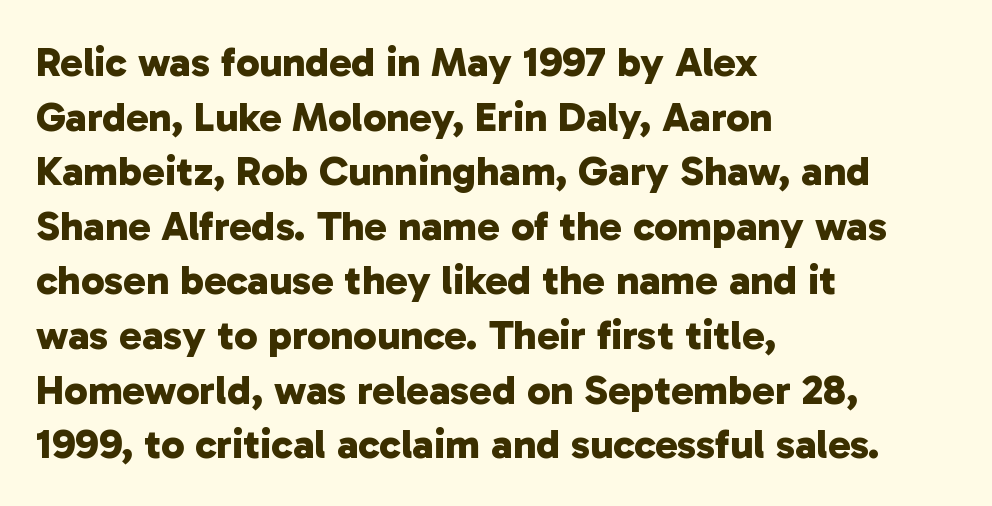
Q: Is the text bold? A: Yes.
Q: Is the typeface a serif or a sans-serif typeface? A: Sans-serif.
Q: Is the text underlined? A: No.
Q: How is the paragraph aligned? A: Left-aligned.
Q: Is the spacing between letters normal or unusually wide? A: Normal.
Q: Is the spacing between lines tight, normal or loose? A: Normal.
Q: Width (condensed, normal, or wide)? A: Normal.
Q: Stroke contrast? A: Low.
Q: x-height? A: Medium.
Q: Monospaced? A: No.
